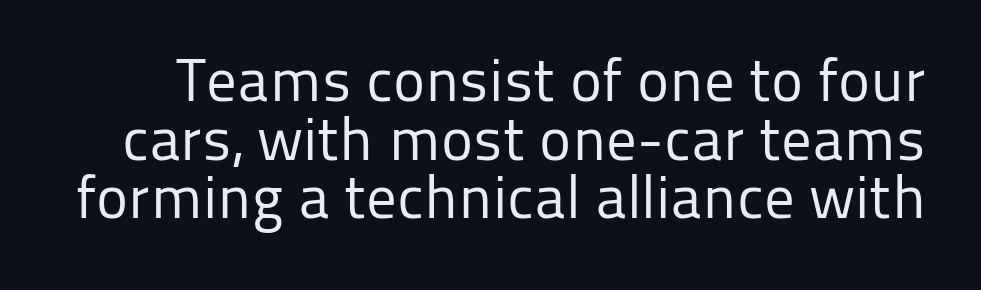
Q: Is the text bold? A: No.
Q: Is the text italic (slanted)? A: No, it is upright.
Q: Is the typeface a serif or a sans-serif typeface? A: Sans-serif.
Q: Is the text underlined? A: No.
Q: Is the spacing between letters normal or unusually wide? A: Normal.
Q: Is the spacing between lines tight, normal or loose? A: Tight.
Q: Width (condensed, normal, or wide)? A: Normal.
Q: Stroke contrast? A: Low.
Q: x-height? A: Medium.
Q: Monospaced? A: No.
